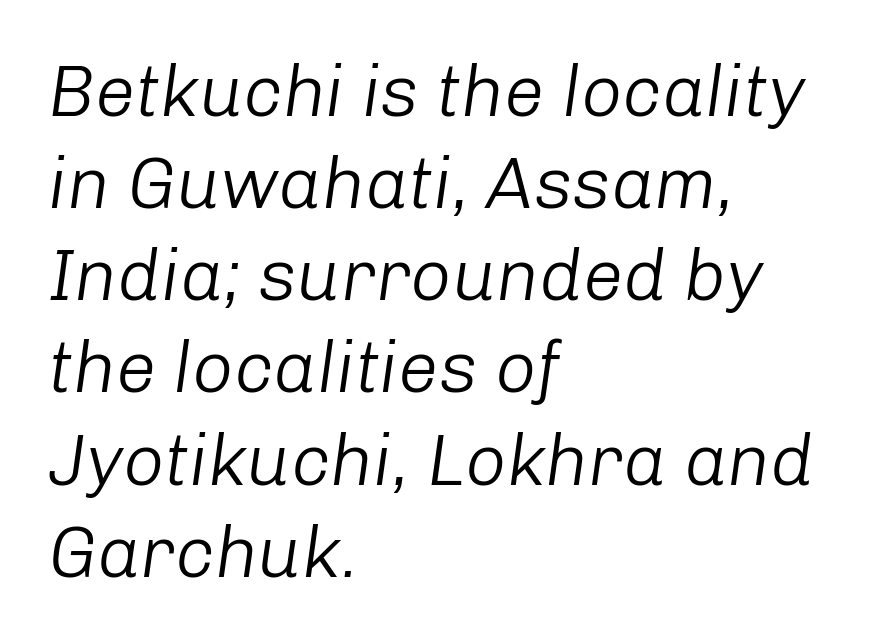
The horizontal fit of the characters is conventional and even. The space between consecutive lines is moderate. Leftover space on each line is placed entirely after the last word. Varying glyph widths throughout — classic text-font behaviour. The font sits on the lighter half of the weight spectrum, regular included. Emphasis-style slanted type is in use.
